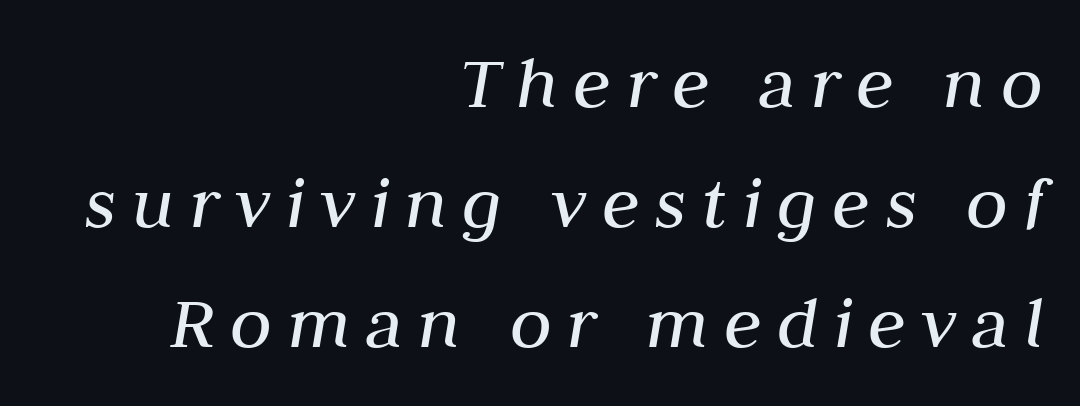
The image shows 77 px regular-weight type, italic (leaning right); set right-aligned, normal line spacing (1.56x), unusually wide letter spacing (+0.2 em), not underlined; medium stroke contrast and a medium x-height.
